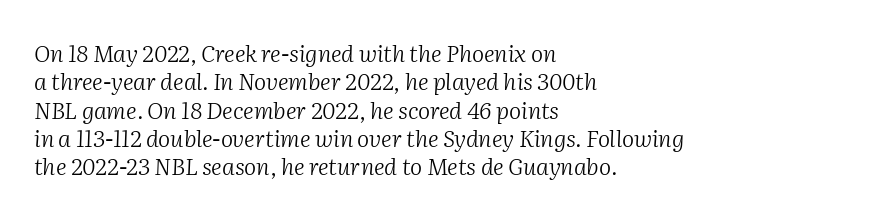
The image shows 23 px text type, italic (leaning right); set left-aligned, line spacing 1.23x, normal letter spacing, not underlined.
